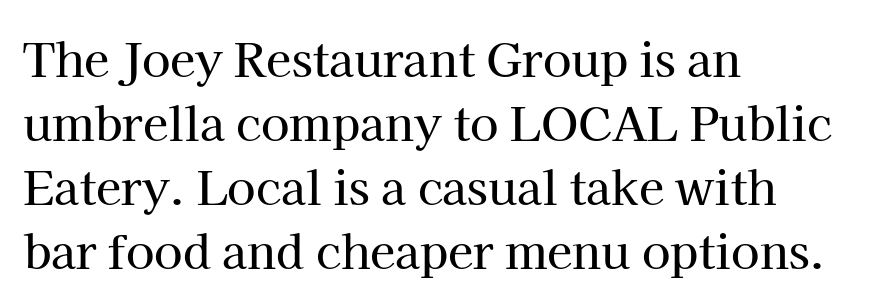
Q: Is the text italic (slanted)? A: No, it is upright.
Q: Is the typeface a serif or a sans-serif typeface? A: Serif.
Q: Is the text underlined? A: No.
Q: How is the paragraph aligned? A: Left-aligned.
Q: Is the spacing between letters normal or unusually wide? A: Normal.
Q: Is the spacing between lines tight, normal or loose? A: Normal.
Q: Width (condensed, normal, or wide)? A: Normal.
Q: Stroke contrast? A: High.
Q: x-height? A: Medium.
Q: Monospaced? A: No.
